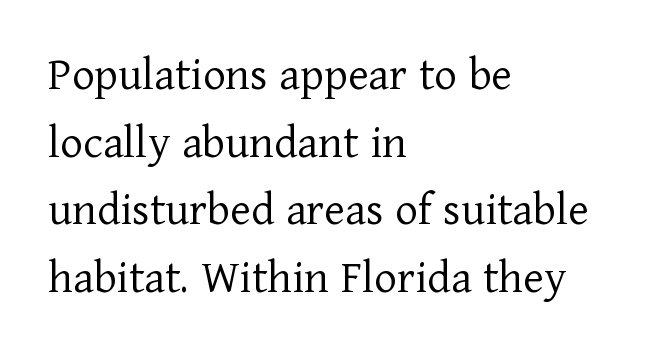
{"serif": "yes", "italic": "no", "bold": "no", "weight": "light", "width": "normal", "stroke_contrast": "low", "x_height": "medium", "monospaced": "no", "underline": "no", "align": "left", "line_spacing": "normal", "line_spacing_ratio": 1.38, "letter_spacing": "normal", "letter_spacing_em": 0.0, "glyph_px": 49}
